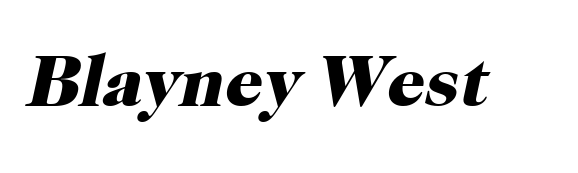
This rendering leaves character spacing at its baseline value. The glyphs look as if they've been sheared to an angle. Unlike a clean sans, this face finishes its strokes with serifs. The face used here has the dense, thick strokes of a bold. Unmarked baselines from the first word to the last.
